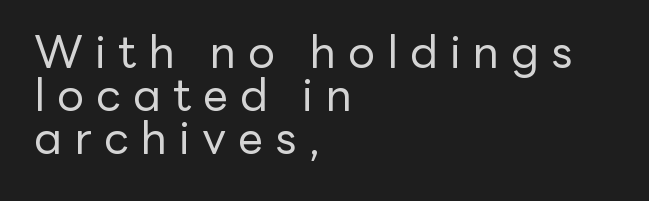
This sample uses an upright cut, with every glyph sitting square on the baseline. Stroke thickness stays within the range of a standard reading face or lighter. Here the glyphs are tracked loosely, breaking word shapes into spaced letters. The passage shown is not underscored anywhere. The rendering uses natural spacing where letterforms have individual widths.
